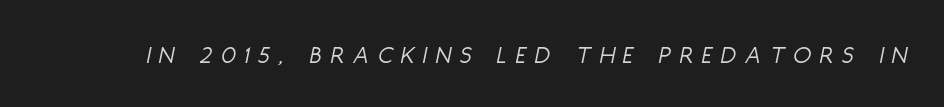
Q: Is the text bold? A: No.
Q: Is the text italic (slanted)? A: Yes, it leans right by about 11 degrees.
Q: Is the text underlined? A: No.
Q: Is the spacing between letters normal or unusually wide? A: Unusually wide.
